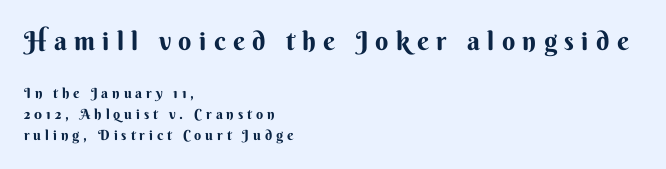
Larger block? The one above; the one below is distinctly smaller. The rendering uses a moderate line-height, typical for paragraphs. Words float on clear page, feet unadorned. What stands out about the letter spacing? Its width — letters are far apart. The rendering uses a bold face; every stroke is thick and dark. The type sits square on the baseline with zero lean.
